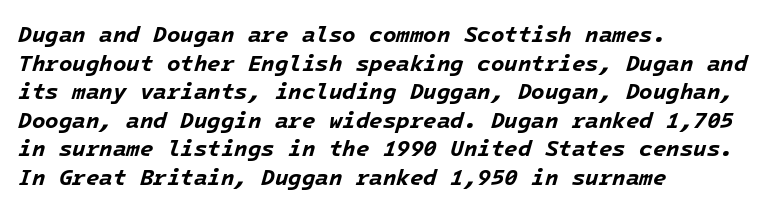
{"italic": "yes", "lean": "right", "slant_degrees": 16, "bold": "yes", "underline": "no", "align": "left", "line_spacing": "normal", "line_spacing_ratio": 1.3, "letter_spacing": "normal", "letter_spacing_em": 0.0, "glyph_px": 22}
